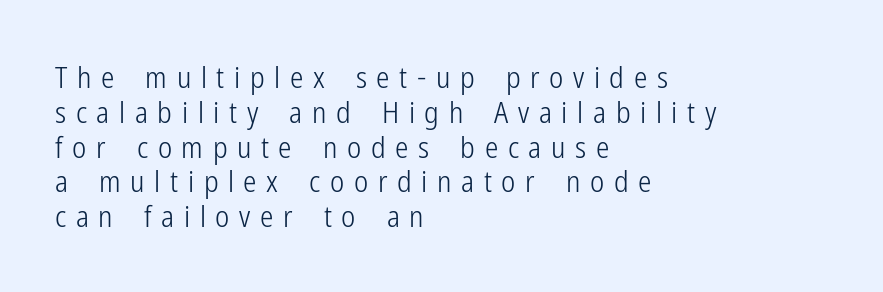
The image shows 30 px light, condensed sans-serif type, upright; set left-aligned, line spacing 1.16x, unusually wide letter spacing (+0.32 em), not underlined; low stroke contrast and a medium x-height.
